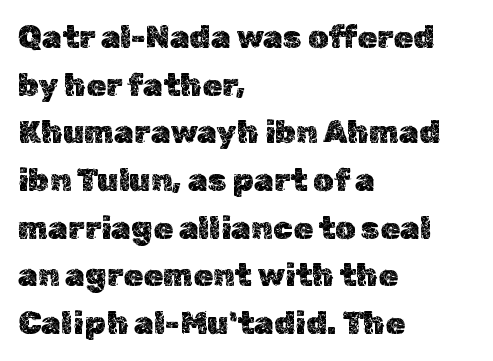
The image shows 32 px text type, upright; set left-aligned, normal line spacing (1.49x), normal letter spacing, not underlined; a medium x-height.
